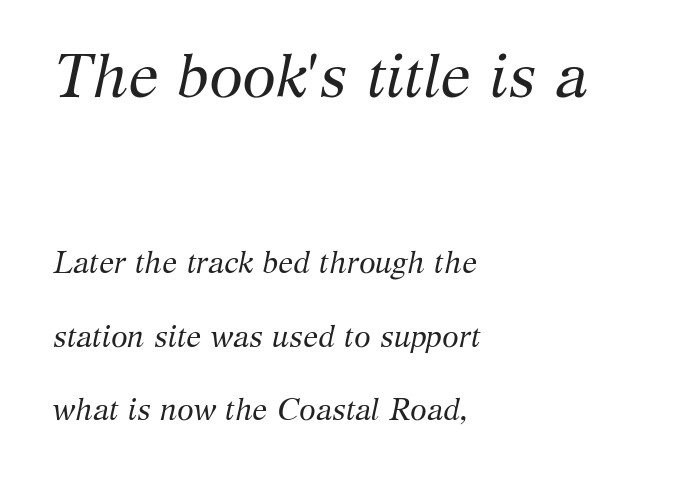
What's the leading like? Stretched, with rows far apart. Nothing unusual about the tracking: characters are spaced as the font intends. Every character sits at an angle, as italics do. This sample uses a serif face.
